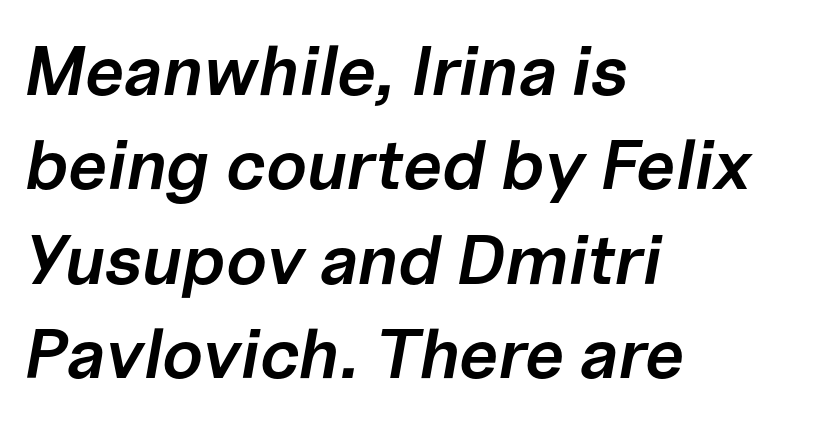
The image shows 70 px semibold type, italic (leaning right); set left-aligned, normal line spacing (1.35x), normal letter spacing, not underlined; low stroke contrast and a medium x-height.
